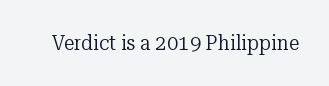
{"italic": "no", "bold": "no", "underline": "no", "letter_spacing": "normal", "letter_spacing_em": 0.0, "glyph_px": 21}
